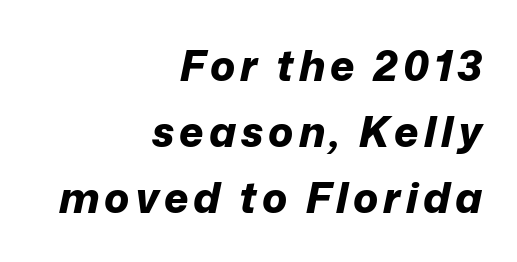
Q: Is the text bold? A: Yes.
Q: Is the text italic (slanted)? A: Yes, it leans right by about 12 degrees.
Q: Is the text underlined? A: No.
Q: How is the paragraph aligned? A: Right-aligned.
Q: Is the spacing between lines tight, normal or loose? A: Normal.
Q: Width (condensed, normal, or wide)? A: Normal.
Q: Stroke contrast? A: Low.
Q: x-height? A: Medium.
Q: Monospaced? A: No.
